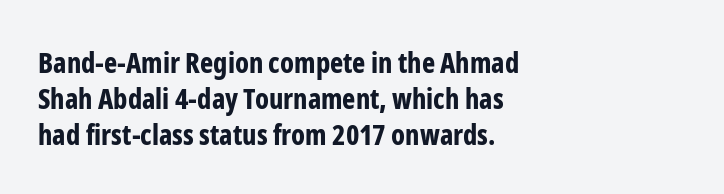
Q: Is the text bold? A: Yes.
Q: Is the text italic (slanted)? A: No, it is upright.
Q: Is the typeface a serif or a sans-serif typeface? A: Sans-serif.
Q: Is the text underlined? A: No.
Q: How is the paragraph aligned? A: Left-aligned.
Q: Is the spacing between letters normal or unusually wide? A: Normal.
Q: Is the spacing between lines tight, normal or loose? A: Normal.
Q: Width (condensed, normal, or wide)? A: Condensed.
Q: Stroke contrast? A: Low.
Q: x-height? A: Medium.
Q: Monospaced? A: No.
